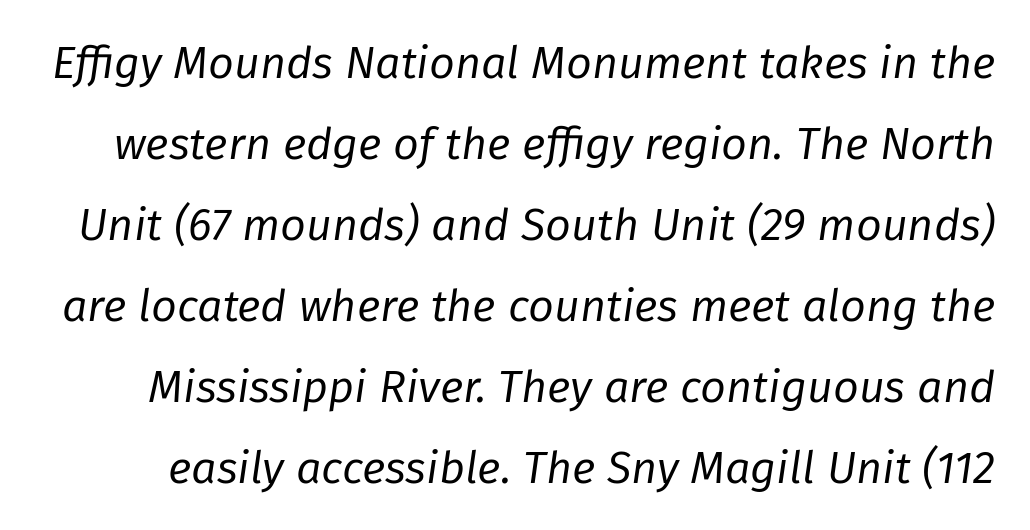
You could not count columns in this text — the font is proportionally spaced. Letter spacing: default. The letters look calm and open, with moderate or lighter stems. Would a proofreader flag this as italicized? Yes. Descenders hang freely into open space.
